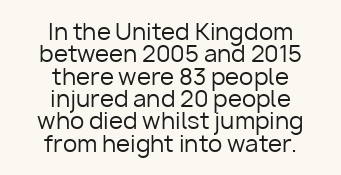
{"italic": "no", "bold": "no", "underline": "no", "align": "center", "line_spacing": "tight", "line_spacing_ratio": 0.97, "letter_spacing": "normal", "letter_spacing_em": 0.0, "glyph_px": 23}
